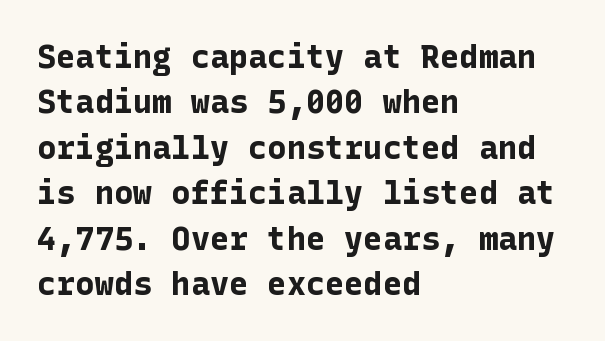
{"serif": "no", "italic": "no", "bold": "yes", "weight": "bold", "width": "normal", "stroke_contrast": "low", "x_height": "medium", "underline": "no", "align": "left", "line_spacing": "normal", "line_spacing_ratio": 1.42, "letter_spacing": "normal", "letter_spacing_em": 0.0, "glyph_px": 32}
